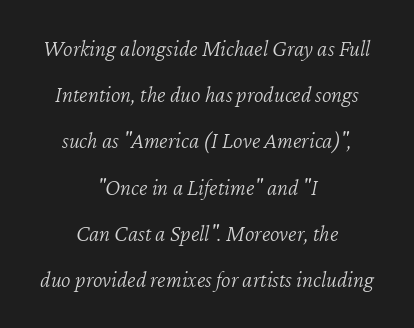
Whoever set this chose breathing room over compactness in the vertical rhythm. The type is set solid horizontally, with unmodified tracking. Stroke thickness stays within the range of a standard reading face or lighter. The rendering applies a slant to the glyphs. Line starts and ends both wander, symmetrically.
